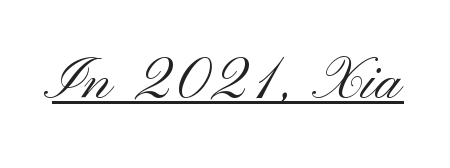
{"serif": "no", "bold": "no", "weight": "light", "width": "wide", "stroke_contrast": "medium", "x_height": "small", "monospaced": "no", "underline": "yes", "letter_spacing": "normal", "letter_spacing_em": 0.0, "glyph_px": 58}
